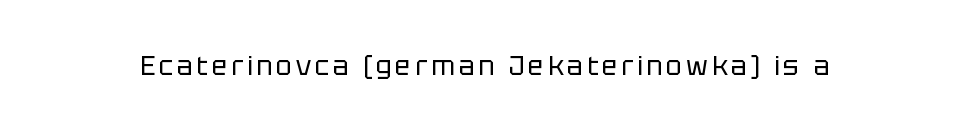
On a weight scale, this lands at 450 or below. The gap between lines stays unmarked. Notice how the stems are strictly vertical — no italics here.
